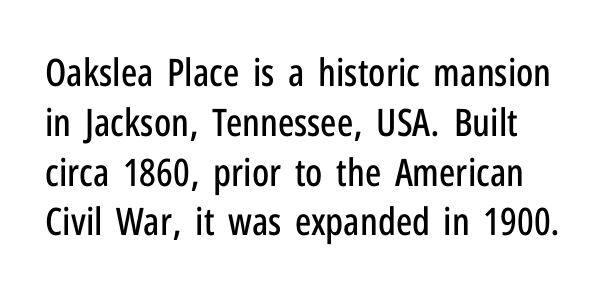
The image shows 38 px condensed sans-serif type, upright; set normal line spacing (1.31x), normal letter spacing, not underlined; low stroke contrast and a medium x-height.
